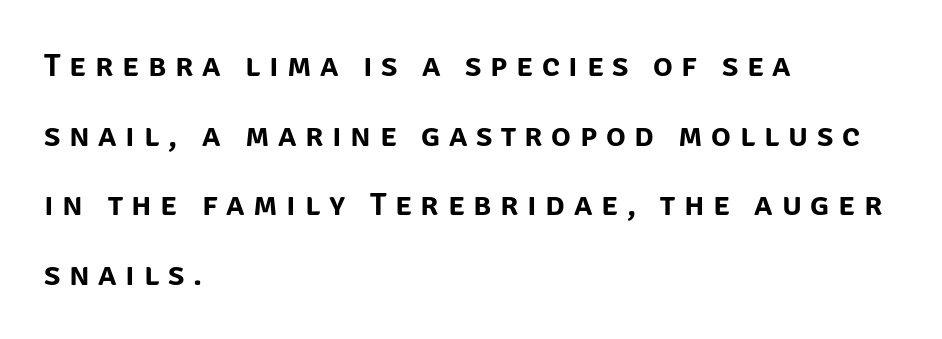
Q: Is the text italic (slanted)? A: No, it is upright.
Q: Is the typeface a serif or a sans-serif typeface? A: Sans-serif.
Q: Is the text underlined? A: No.
Q: How is the paragraph aligned? A: Left-aligned.
Q: Is the spacing between letters normal or unusually wide? A: Unusually wide.
Q: Is the spacing between lines tight, normal or loose? A: Loose.
Q: Width (condensed, normal, or wide)? A: Normal.
Q: Stroke contrast? A: Low.
Q: x-height? A: Large.
Q: Monospaced? A: No.
